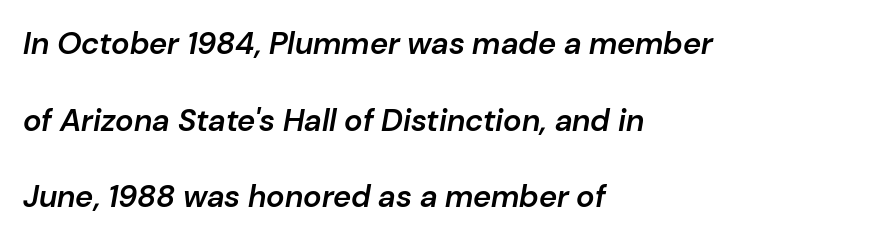
{"italic": "yes", "lean": "right", "slant_degrees": 10, "bold": "semi", "weight": "semibold", "width": "normal", "stroke_contrast": "low", "x_height": "medium", "monospaced": "no", "underline": "no", "align": "left", "line_spacing": "loose", "line_spacing_ratio": 2.47, "letter_spacing": "normal", "letter_spacing_em": 0.0, "glyph_px": 31}
